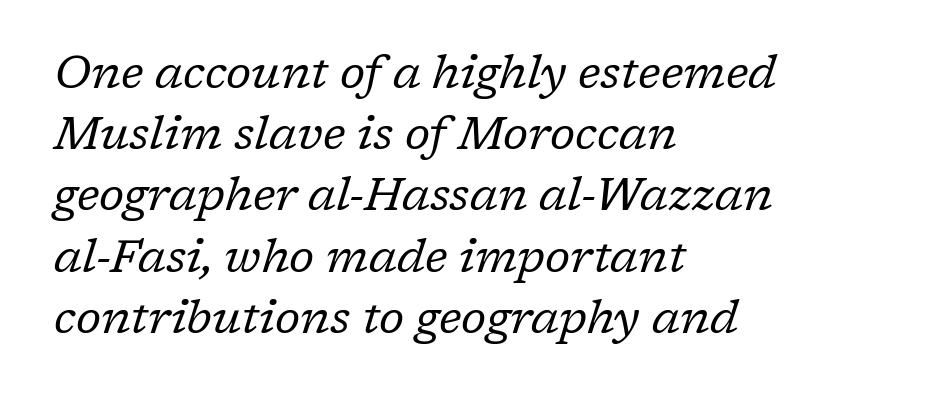
Q: Is the text bold? A: No.
Q: Is the text italic (slanted)? A: Yes, it leans right by about 17 degrees.
Q: Is the typeface a serif or a sans-serif typeface? A: Serif.
Q: Is the text underlined? A: No.
Q: How is the paragraph aligned? A: Left-aligned.
Q: Is the spacing between letters normal or unusually wide? A: Normal.
Q: Is the spacing between lines tight, normal or loose? A: Normal.
Q: Width (condensed, normal, or wide)? A: Normal.
Q: Stroke contrast? A: Low.
Q: x-height? A: Medium.
Q: Monospaced? A: No.
